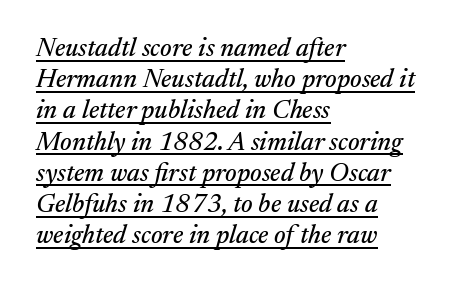
The image shows 26 px text type, italic (leaning right); set left-aligned, line spacing 1.2x, normal letter spacing, underlined.
